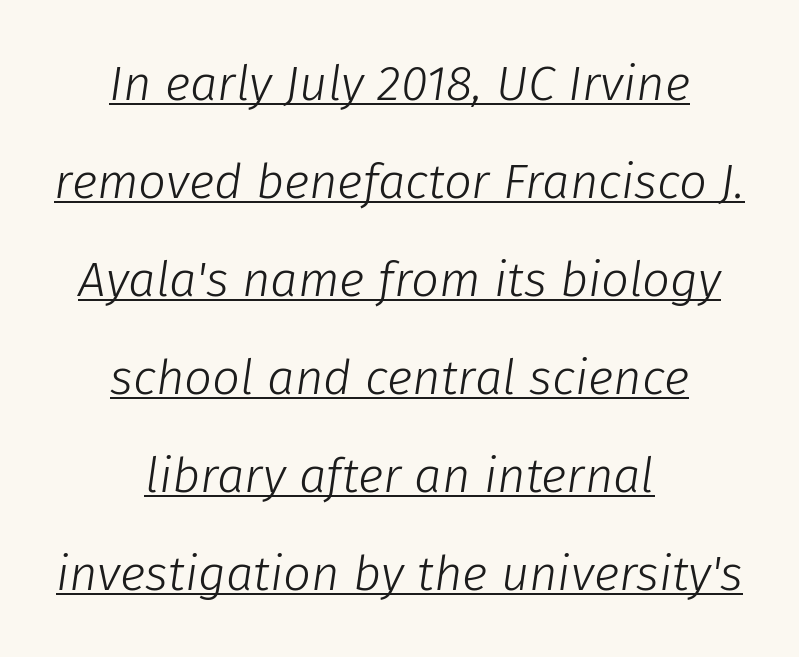
Has an underline been added? It has. Stems and bowls with no extra thickness — not bold. Emphasis-style slanted type is in use. The face used here is proportionally spaced, like ordinary book or web type.
